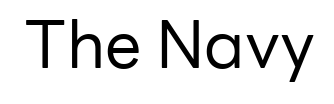
The image shows 65 px regular-weight sans-serif type, upright; set normal letter spacing, not underlined; low stroke contrast and a medium x-height.
